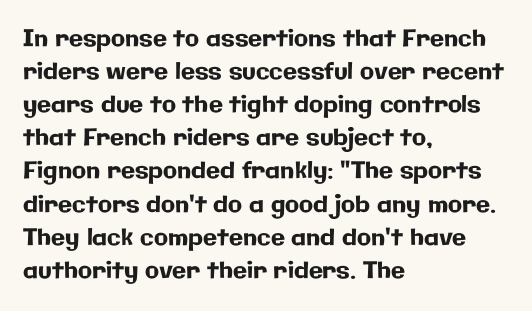
{"italic": "no", "underline": "no", "align": "left", "line_spacing": "normal", "line_spacing_ratio": 1.44, "letter_spacing": "normal", "letter_spacing_em": 0.0, "glyph_px": 23}
